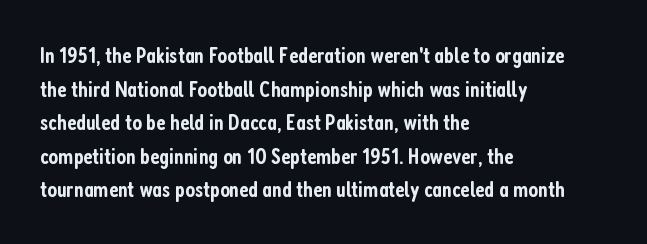
Is there any slant? The stems are plumb. Decoration check: the copy has no underline. Nothing unusual about the tracking: characters are spaced as the font intends. What weight is shown? A semibold, between regular and bold. The setting favours the left margin, as ordinary paragraphs usually do.
